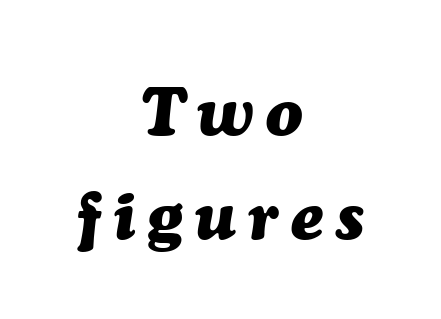
Q: Is the text bold? A: Yes.
Q: Is the text italic (slanted)? A: Yes, it leans right by about 7 degrees.
Q: Is the text underlined? A: No.
Q: How is the paragraph aligned? A: Centered.
Q: Is the spacing between lines tight, normal or loose? A: Normal.
Q: Width (condensed, normal, or wide)? A: Normal.
Q: Stroke contrast? A: Medium.
Q: x-height? A: Medium.
Q: Monospaced? A: No.
